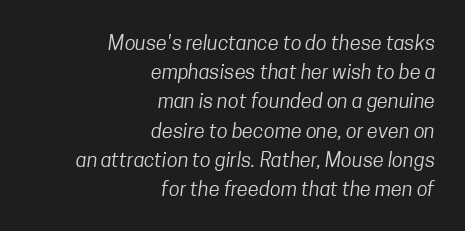
{"bold": "no", "underline": "no", "align": "right", "line_spacing": "normal", "line_spacing_ratio": 1.46, "letter_spacing": "normal", "letter_spacing_em": 0.0, "glyph_px": 20}
